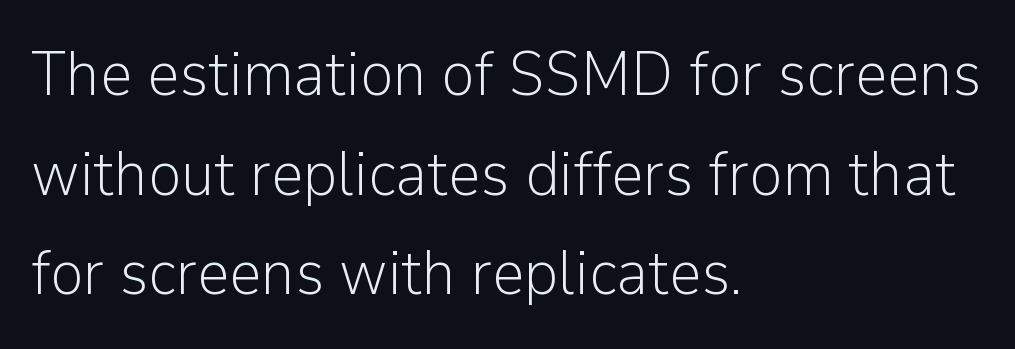
This rendering uses left alignment, leaving the right contour irregular. Nope, not italic — everything's standing straight. The rendering keeps characters at their native spacing. Letters have the restrained weight of plain body copy at most. Is this a fixed-width face? No — the glyphs have proportional, varying widths.
